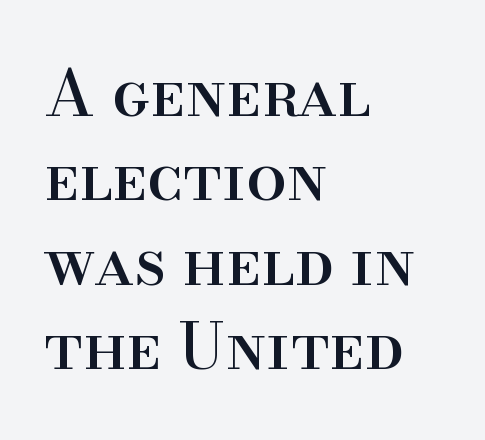
A student would call this left alignment; a typographer would say flush left, rag right. Varying glyph widths throughout — classic text-font behaviour. Honestly, there is no underline to notice here at all. Check where the strokes stop: tiny serifs finish them off. In terms of letterspacing, this is plain default setting.
